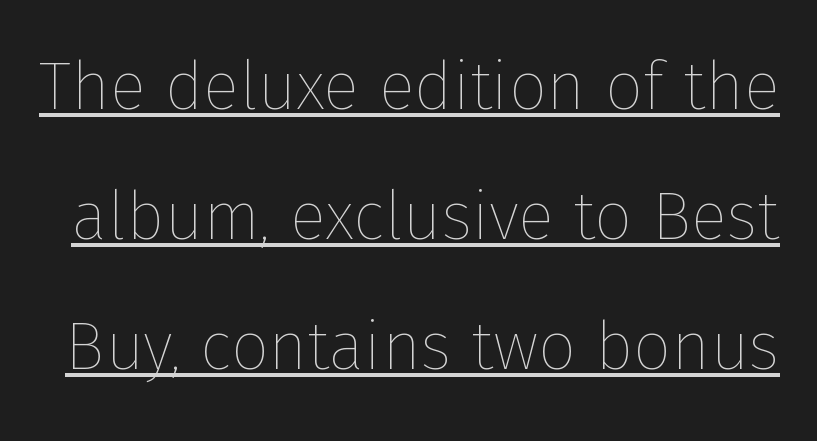
Q: Is the text bold? A: No.
Q: Is the text italic (slanted)? A: No, it is upright.
Q: Is the text underlined? A: Yes.
Q: Is the spacing between letters normal or unusually wide? A: Normal.
Q: Is the spacing between lines tight, normal or loose? A: Loose.
Q: Width (condensed, normal, or wide)? A: Normal.
Q: Stroke contrast? A: Low.
Q: x-height? A: Medium.
Q: Monospaced? A: No.
